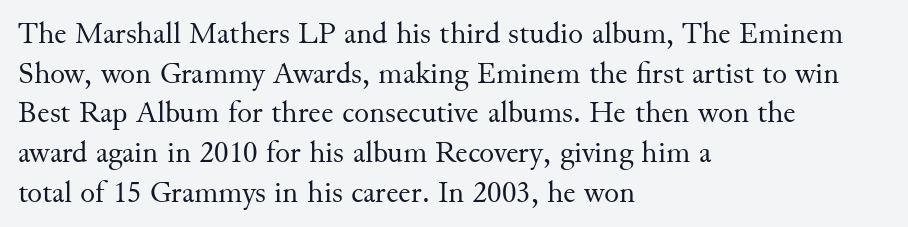
{"serif": "yes", "italic": "no", "bold": "no", "weight": "regular", "width": "normal", "stroke_contrast": "medium", "x_height": "small", "monospaced": "no", "underline": "no", "align": "left", "line_spacing": "normal", "line_spacing_ratio": 1.28, "letter_spacing": "normal", "letter_spacing_em": 0.0, "glyph_px": 31}
